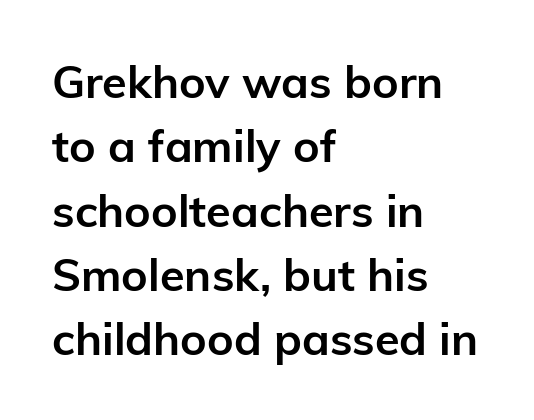
The text was rendered using a sans face with plain stroke endings. It's the straight-up-and-down kind of type. You could not count columns in this text — the font is proportionally spaced. Weight: bold.
